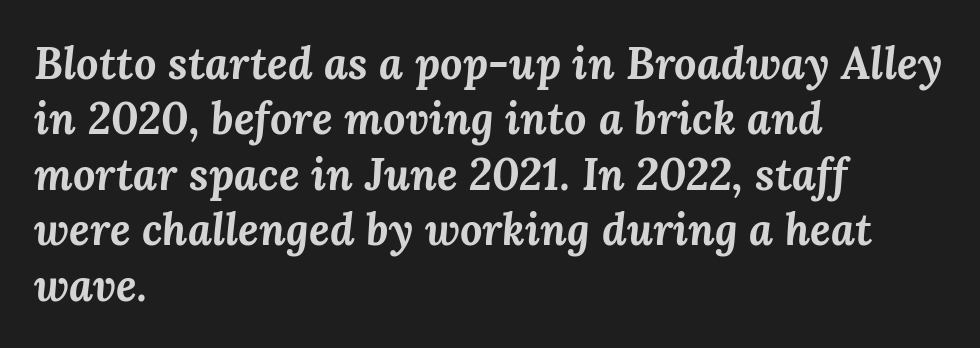
Q: Is the text bold? A: Yes.
Q: Is the text italic (slanted)? A: Yes, it leans right by about 3 degrees.
Q: Is the text underlined? A: No.
Q: How is the paragraph aligned? A: Left-aligned.
Q: Is the spacing between letters normal or unusually wide? A: Normal.
Q: Is the spacing between lines tight, normal or loose? A: Normal.
Q: Width (condensed, normal, or wide)? A: Normal.
Q: Stroke contrast? A: Medium.
Q: x-height? A: Medium.
Q: Monospaced? A: No.
